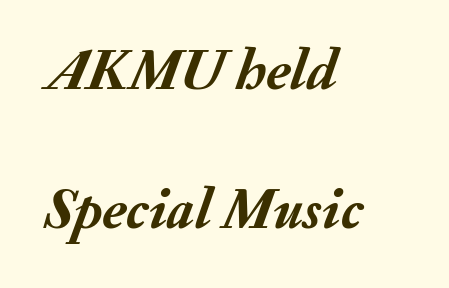
The image shows 58 px semibold type, italic (leaning right); set left-aligned, loose line spacing (2.39x), normal letter spacing, not underlined; medium stroke contrast and a small x-height.
